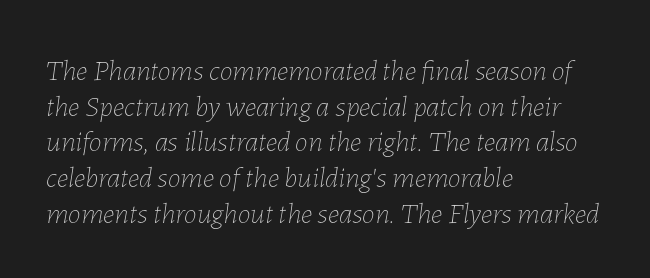
Q: Is the text bold? A: No.
Q: Is the text italic (slanted)? A: Yes, it leans right by about 7 degrees.
Q: Is the text underlined? A: No.
Q: How is the paragraph aligned? A: Left-aligned.
Q: Is the spacing between letters normal or unusually wide? A: Normal.
Q: Width (condensed, normal, or wide)? A: Normal.
Q: Stroke contrast? A: Low.
Q: x-height? A: Medium.
Q: Monospaced? A: No.
